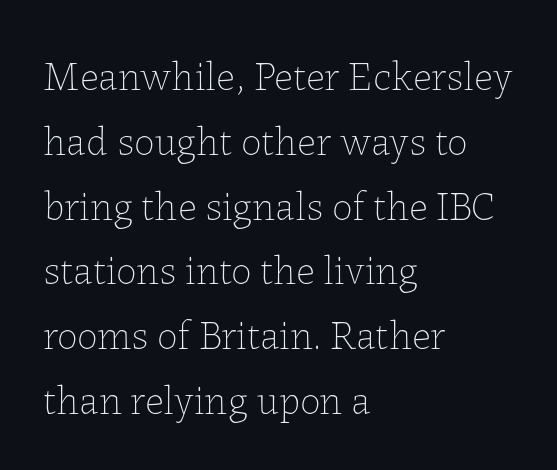
{"italic": "no", "bold": "no", "weight": "thin", "width": "normal", "stroke_contrast": "low", "x_height": "medium", "monospaced": "no", "underline": "no", "align": "left", "line_spacing": "normal", "line_spacing_ratio": 1.58, "letter_spacing": "normal", "letter_spacing_em": 0.0, "glyph_px": 41}
